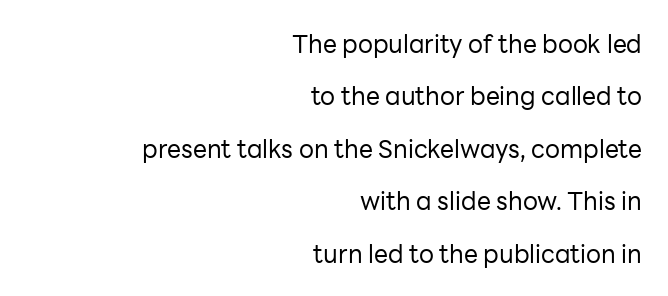
Counters stay open thanks to moderate or lighter strokes. This sample trades compactness for vertical openness between lines. This is roman type, the default non-slanted kind. The letters sit at their default tracking, neither squeezed nor spread. The baseline area is clear. A flush-right, rag-left setting is used for this passage.
